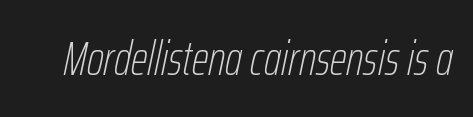
Varying glyph widths throughout — classic text-font behaviour. The strip under each line holds only bare page. Is the letter spacing exaggerated? No — it looks like the ordinary default. Summary of weight: not heavy and not bold.
